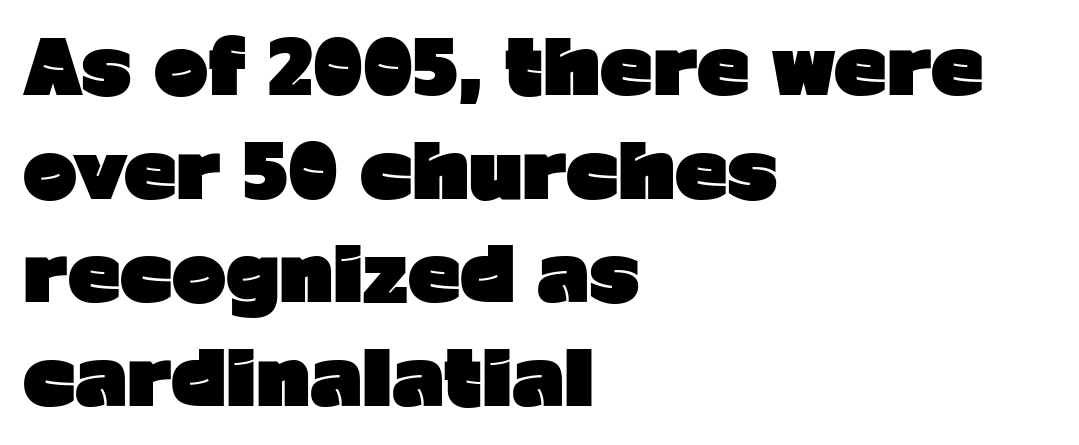
{"serif": "no", "italic": "no", "bold": "yes", "weight": "heavy", "width": "normal", "stroke_contrast": "low", "x_height": "medium", "monospaced": "no", "underline": "no", "align": "left", "line_spacing": "normal", "line_spacing_ratio": 1.42, "letter_spacing": "normal", "letter_spacing_em": 0.0, "glyph_px": 73}
